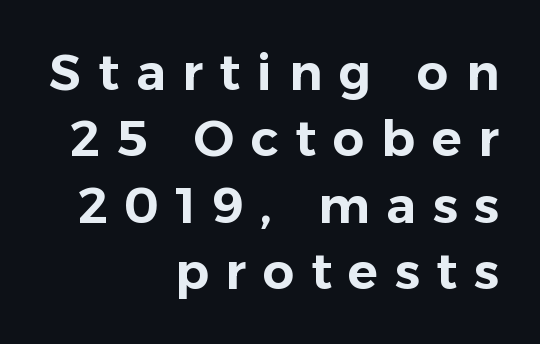
Q: Is the text italic (slanted)? A: No, it is upright.
Q: Is the typeface a serif or a sans-serif typeface? A: Sans-serif.
Q: Is the text underlined? A: No.
Q: How is the paragraph aligned? A: Right-aligned.
Q: Is the spacing between letters normal or unusually wide? A: Unusually wide.
Q: Is the spacing between lines tight, normal or loose? A: Normal.
Q: Width (condensed, normal, or wide)? A: Normal.
Q: Stroke contrast? A: Low.
Q: x-height? A: Medium.
Q: Monospaced? A: No.
